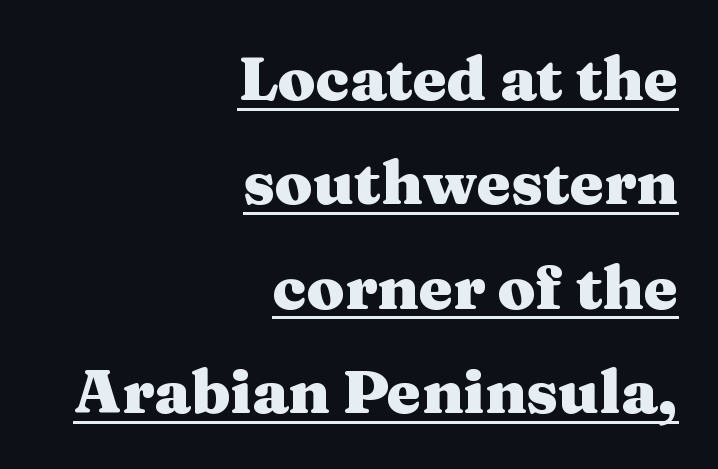
Q: Is the text bold? A: Yes.
Q: Is the text italic (slanted)? A: No, it is upright.
Q: Is the typeface a serif or a sans-serif typeface? A: Serif.
Q: Is the text underlined? A: Yes.
Q: How is the paragraph aligned? A: Right-aligned.
Q: Is the spacing between letters normal or unusually wide? A: Normal.
Q: Width (condensed, normal, or wide)? A: Wide.
Q: Stroke contrast? A: Medium.
Q: x-height? A: Medium.
Q: Monospaced? A: No.
